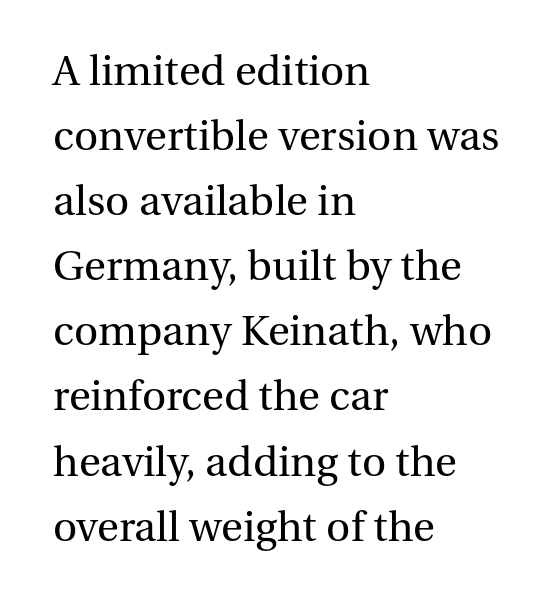
{"serif": "yes", "italic": "no", "bold": "no", "weight": "regular", "width": "normal", "stroke_contrast": "medium", "x_height": "medium", "monospaced": "no", "underline": "no", "align": "left", "line_spacing": "normal", "line_spacing_ratio": 1.55, "letter_spacing": "normal", "letter_spacing_em": 0.0, "glyph_px": 42}
